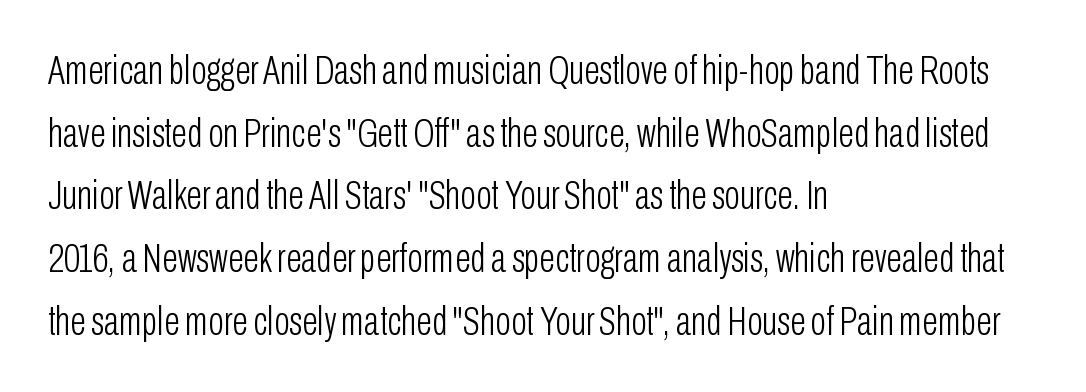
The letterforms sit shoulder to shoulder at normal distance. The passage shown is typed in a proportional face where columns would drift. This is sans-serif lettering, the kind often seen on screens and signage. Compared with a centered layout, this one pins lines to the left instead. Successive baselines arrive at the customary interval. Is this a heavy cut? Hardly; it is regular or lighter.
